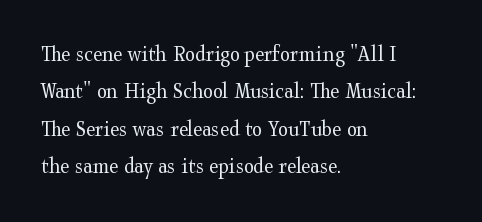
{"italic": "no", "bold": "no", "underline": "no", "align": "left", "line_spacing": "normal", "line_spacing_ratio": 1.63, "letter_spacing": "normal", "letter_spacing_em": 0.0, "glyph_px": 23}
